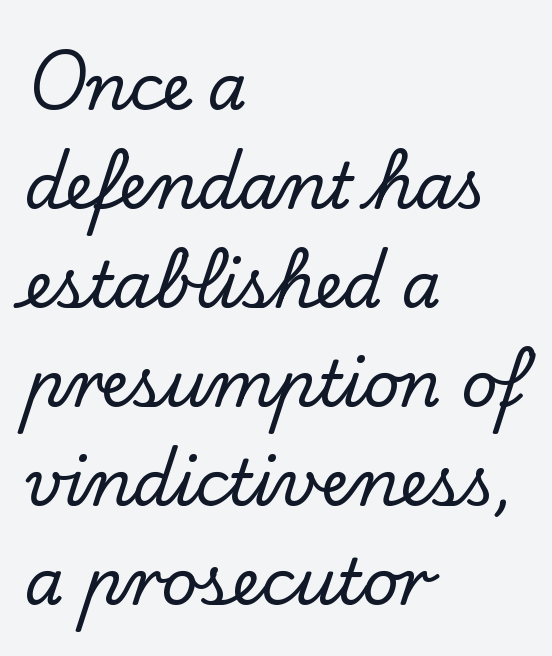
The image shows 63 px serif type; set left-aligned, normal line spacing (1.57x), normal letter spacing, not underlined; low stroke contrast and a small x-height.
